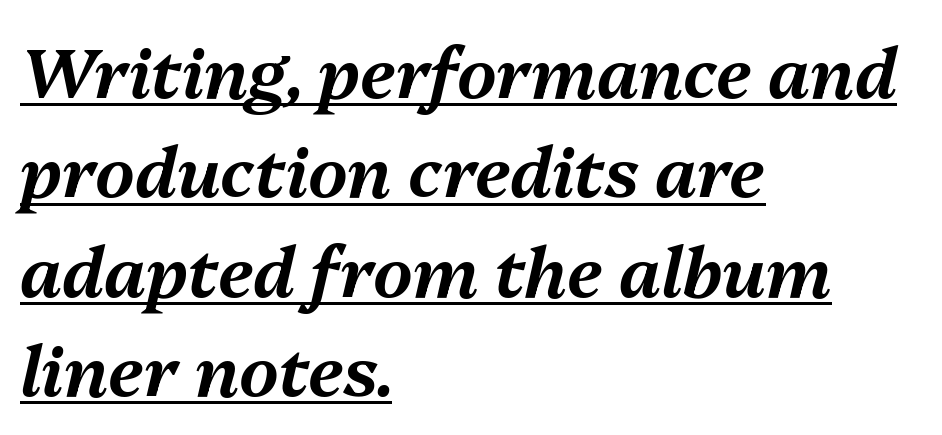
The sample's only ornament is a line tracing under the words. The lines are quadded left. These lines sit exactly where default settings would place them. Each word holds together tightly as a unit, with standard inter-letter gaps. Spacing verdict: proportional, widths tailored to each character.
